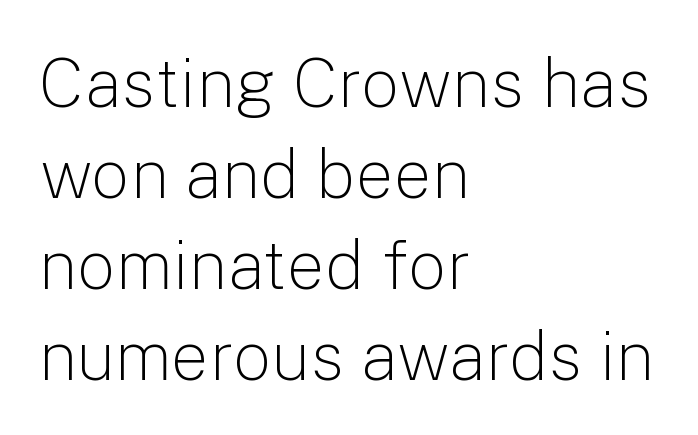
{"serif": "no", "italic": "no", "bold": "no", "weight": "light", "width": "normal", "stroke_contrast": "low", "x_height": "medium", "monospaced": "no", "underline": "no", "align": "left", "line_spacing": "normal", "line_spacing_ratio": 1.34, "letter_spacing": "normal", "letter_spacing_em": 0.0, "glyph_px": 68}
